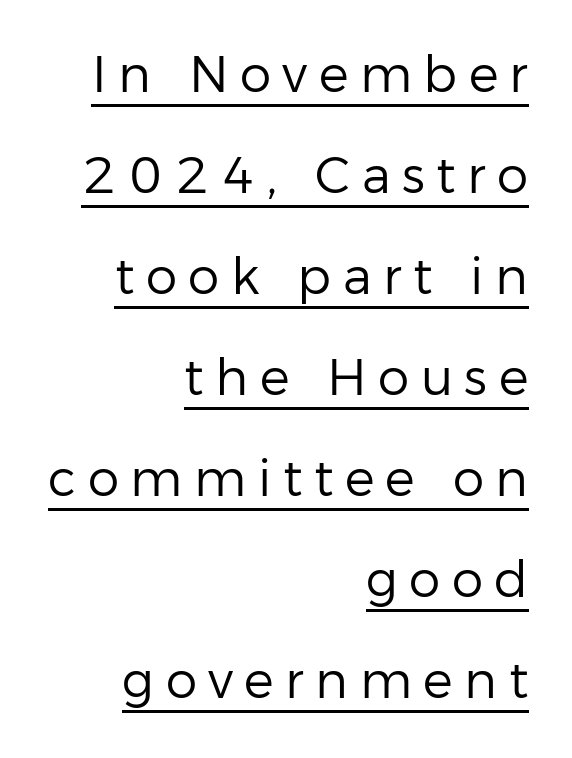
{"serif": "no", "italic": "no", "bold": "no", "weight": "regular", "width": "normal", "stroke_contrast": "low", "x_height": "medium", "monospaced": "no", "underline": "yes", "align": "right", "line_spacing": "loose", "line_spacing_ratio": 2.02, "letter_spacing": "wide", "letter_spacing_em": 0.23, "glyph_px": 50}
